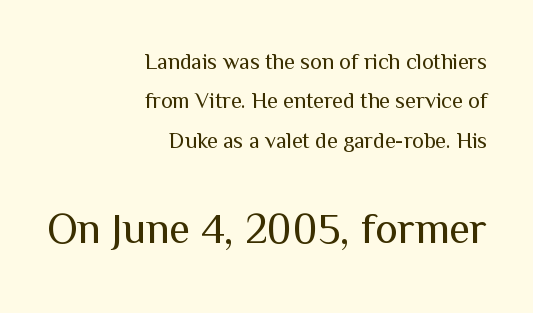
The image shows 43 px regular-weight sans-serif type, upright; set right-aligned, line spacing 1.79x, normal letter spacing, not underlined; the second (bottom) block is 1.95x larger; medium stroke contrast and a medium x-height.
